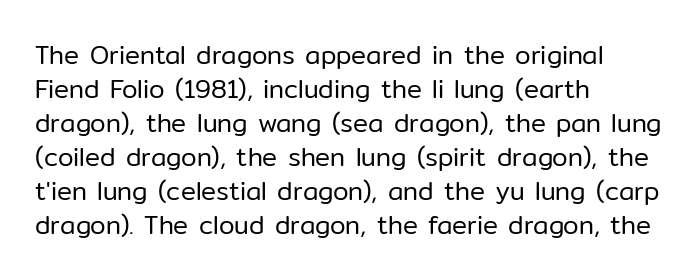
The image shows 25 px text type, upright; set left-aligned, normal line spacing (1.36x), normal letter spacing, not underlined.
